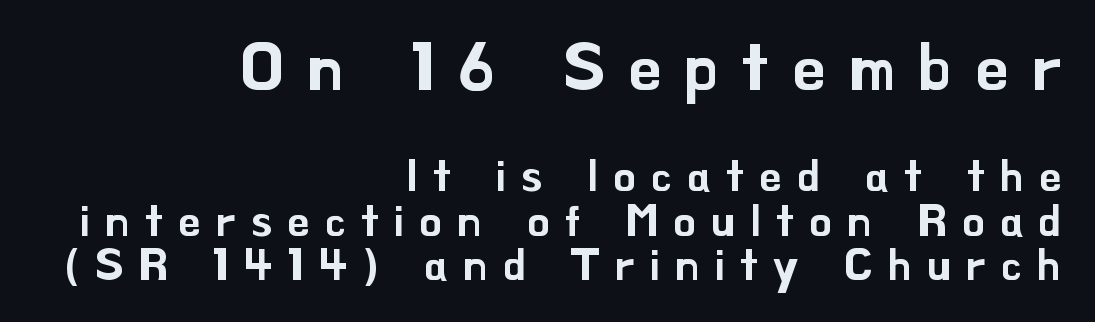
Q: Is the text italic (slanted)? A: No, it is upright.
Q: Is the typeface a serif or a sans-serif typeface? A: Sans-serif.
Q: Is the text underlined? A: No.
Q: How is the paragraph aligned? A: Right-aligned.
Q: Is the spacing between letters normal or unusually wide? A: Unusually wide.
Q: Is the spacing between lines tight, normal or loose? A: Tight.
Q: Which block of text is set in a larger size, the first (top) or the second (bottom)? A: The first (top) one.
Q: Width (condensed, normal, or wide)? A: Normal.
Q: Stroke contrast? A: Low.
Q: x-height? A: Small.
Q: Monospaced? A: No.
